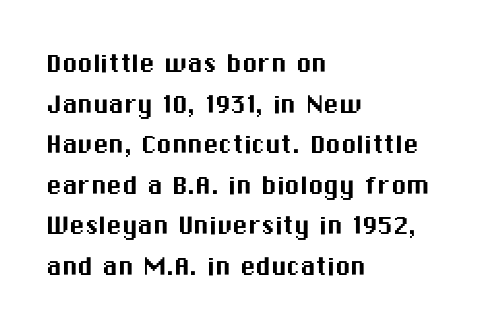
The image shows 31 px sans-serif type, upright; set left-aligned, normal line spacing (1.31x), normal letter spacing, not underlined; medium stroke contrast and a medium x-height.
